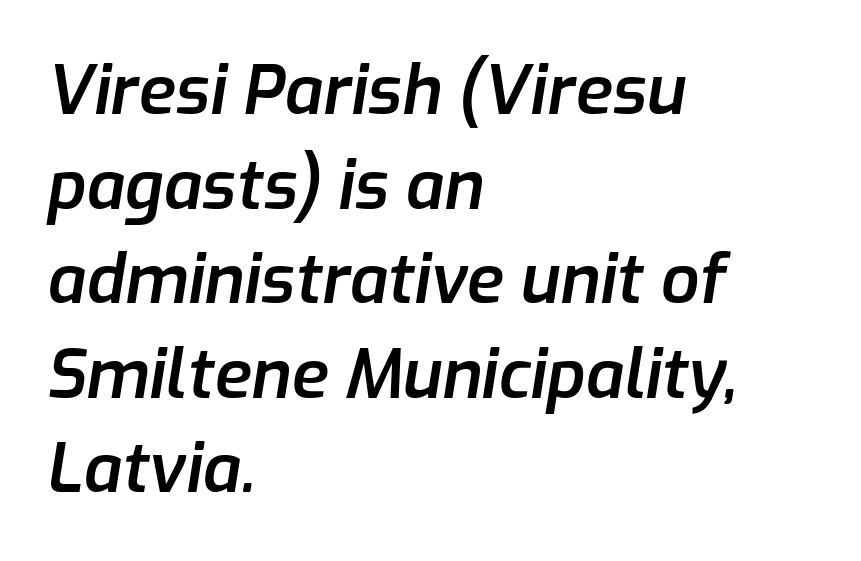
The image shows 68 px semibold type, italic (leaning right); set left-aligned, normal line spacing (1.39x), normal letter spacing, not underlined; low stroke contrast and a medium x-height.
